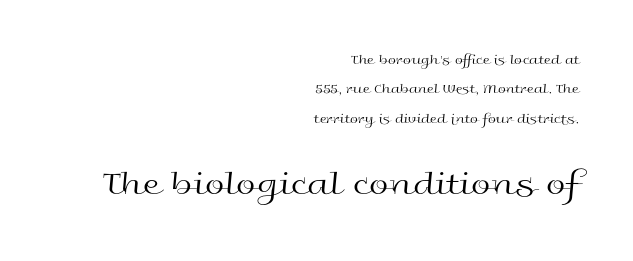
Serif or sans? Sans — the stroke terminals are bare. Compared with a flush-left layout, this one pins lines to the opposite, right side. Each word holds together tightly as a unit, with standard inter-letter gaps. The strokes are not fattened; the text isn't bold. Whoever set this chose breathing room over compactness in the vertical rhythm. Bare-footed words on every line.
